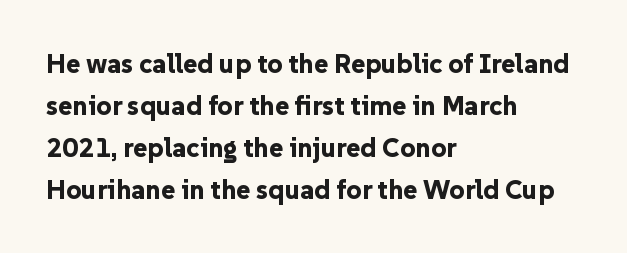
The face used here has the dense, thick strokes of a bold. Students, observe: this is what conventionally led text looks like. Notice how the stems are strictly vertical — no italics here. The setting favours the left margin, as ordinary paragraphs usually do.
